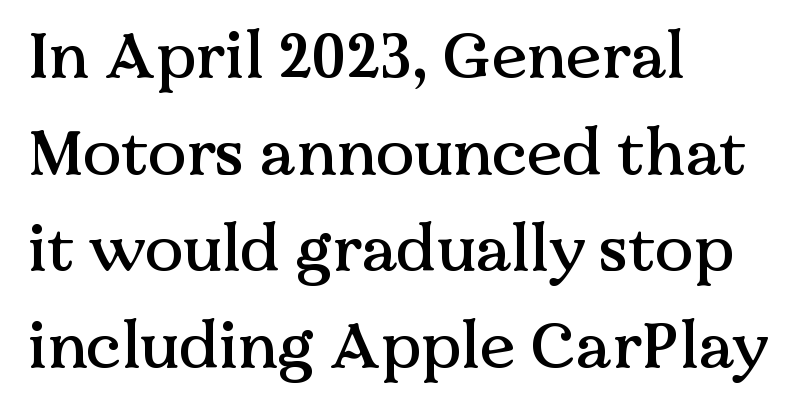
The image shows 64 px serif type, upright; set left-aligned, normal line spacing (1.51x), normal letter spacing, not underlined; medium stroke contrast and a medium x-height.
